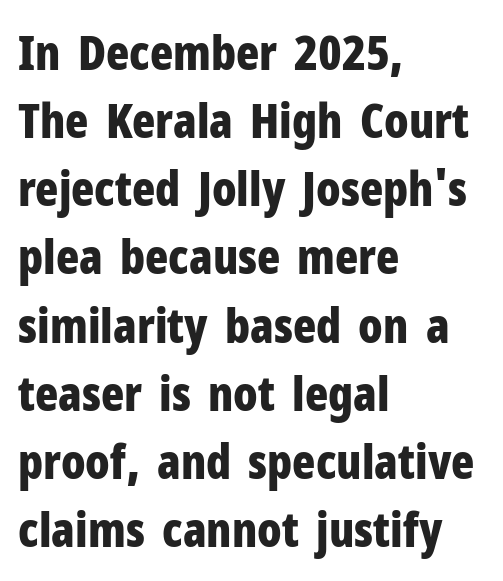
The type sits square on the baseline with zero lean. The letters advance in unequal steps, a hallmark of proportional type. Descenders are the only things crossing below the line. The paragraph shown leans on its left margin.
